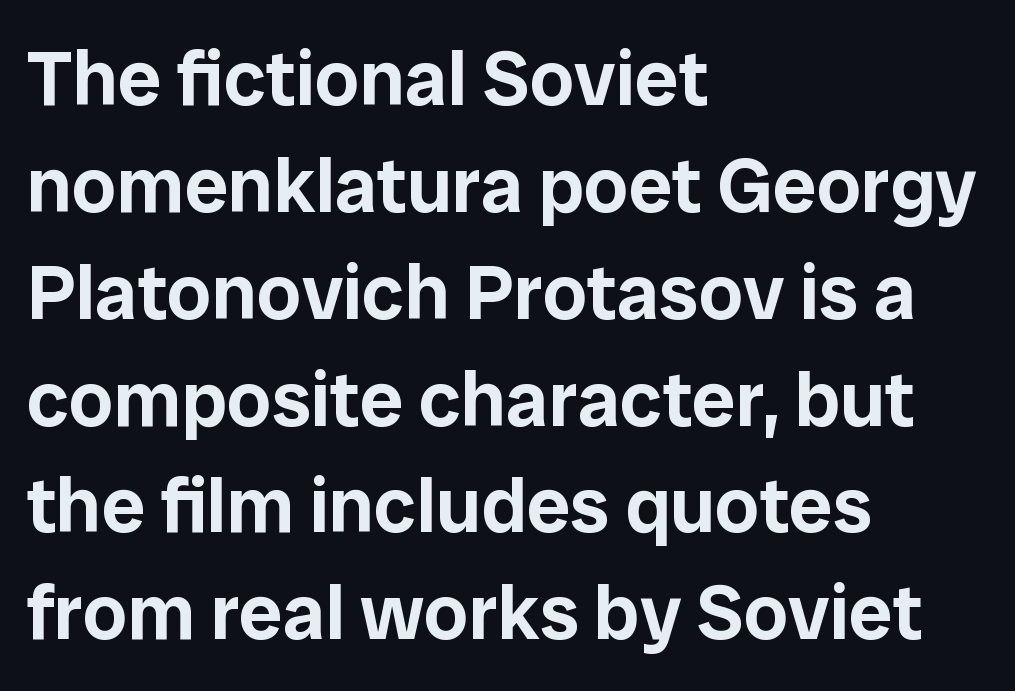
The image shows 78 px sans-serif type, upright; set left-aligned, normal line spacing (1.37x), normal letter spacing, not underlined; low stroke contrast and a medium x-height.
